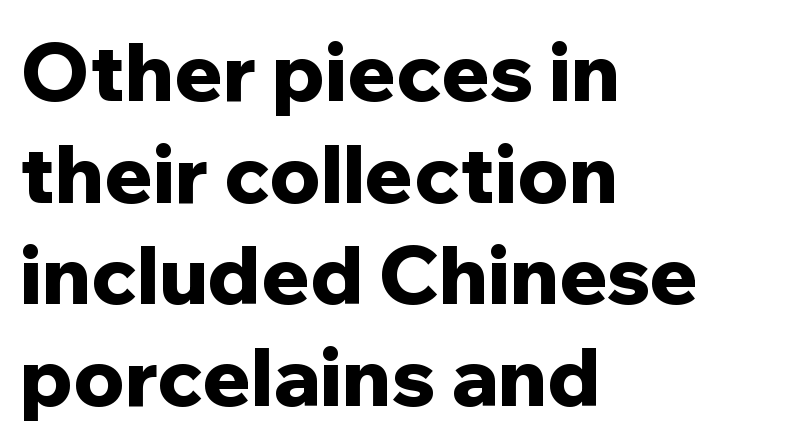
The image shows 80 px bold sans-serif type, upright; set left-aligned, normal line spacing (1.27x), normal letter spacing, not underlined; low stroke contrast and a medium x-height.
